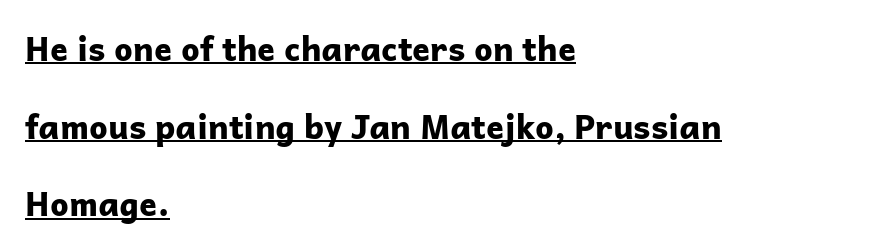
Q: Is the text bold? A: Yes.
Q: Is the text italic (slanted)? A: No, it is upright.
Q: Is the typeface a serif or a sans-serif typeface? A: Sans-serif.
Q: Is the text underlined? A: Yes.
Q: How is the paragraph aligned? A: Left-aligned.
Q: Is the spacing between letters normal or unusually wide? A: Normal.
Q: Is the spacing between lines tight, normal or loose? A: Loose.
Q: Width (condensed, normal, or wide)? A: Normal.
Q: Stroke contrast? A: Low.
Q: x-height? A: Medium.
Q: Monospaced? A: No.
